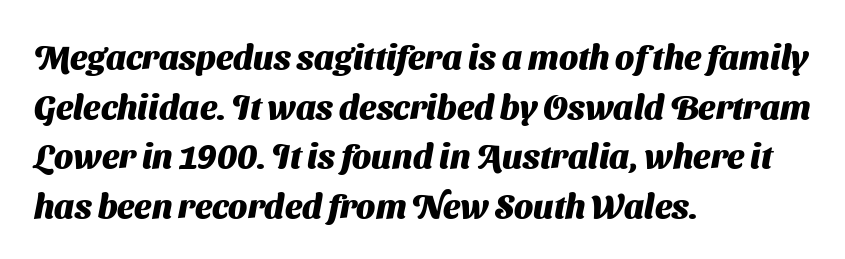
Q: Is the text bold? A: Yes.
Q: Is the typeface a serif or a sans-serif typeface? A: Sans-serif.
Q: Is the text underlined? A: No.
Q: How is the paragraph aligned? A: Left-aligned.
Q: Is the spacing between letters normal or unusually wide? A: Normal.
Q: Is the spacing between lines tight, normal or loose? A: Normal.
Q: Width (condensed, normal, or wide)? A: Normal.
Q: Stroke contrast? A: Medium.
Q: x-height? A: Medium.
Q: Monospaced? A: No.
